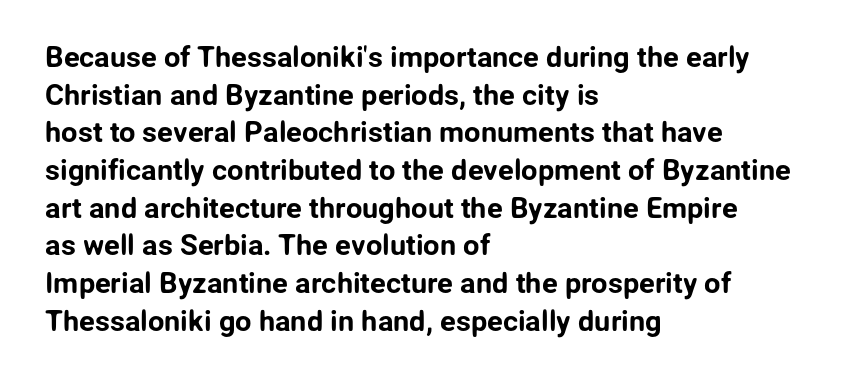
You could not count columns in this text — the font is proportionally spaced. The ragged edge is on the right, which tells us the setting is flush left. The typeface chosen for these lines omits serifs. Lines of text with bare space underneath.
